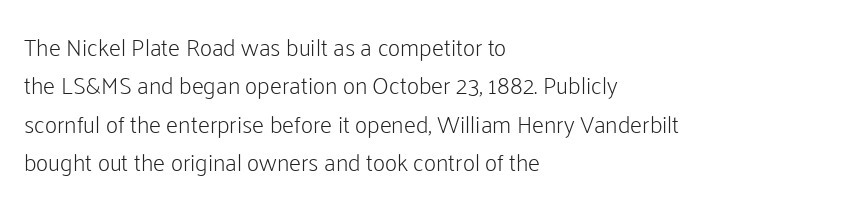
The image shows 24 px text type, upright; set left-aligned, normal line spacing (1.6x), normal letter spacing, not underlined.
